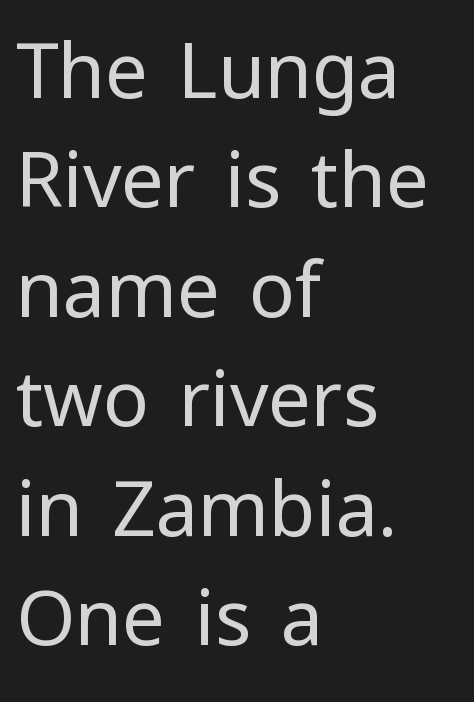
The image shows 76 px regular-weight sans-serif type, upright; set left-aligned, normal line spacing (1.44x), normal letter spacing, not underlined; low stroke contrast and a medium x-height.
